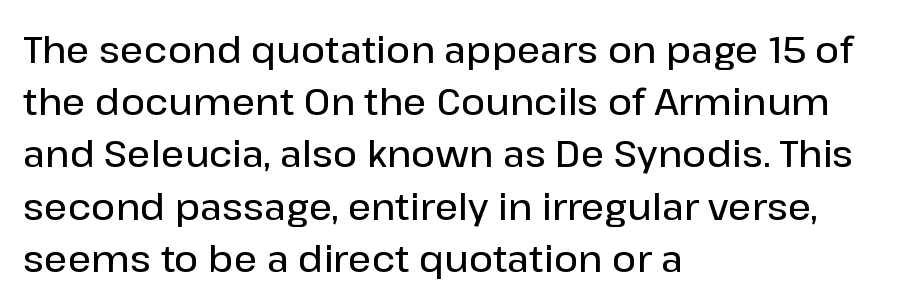
The face used here is a sans, in the tradition of grotesques and geometrics. Looks like regular typesetting: each glyph gets only the width it needs. Reading down the column, the eye jumps a familiar distance to each next line. The lines in this sample share a left origin and differ only in where they stop. What weight is shown? A semibold, between regular and bold. Nobody touched the tracking dial on this one.
